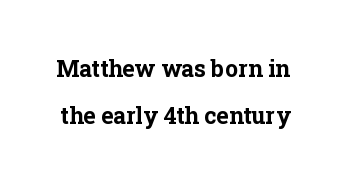
{"italic": "no", "bold": "yes", "underline": "no", "line_spacing": "loose", "line_spacing_ratio": 2.05, "letter_spacing": "normal", "letter_spacing_em": 0.0, "glyph_px": 23}
